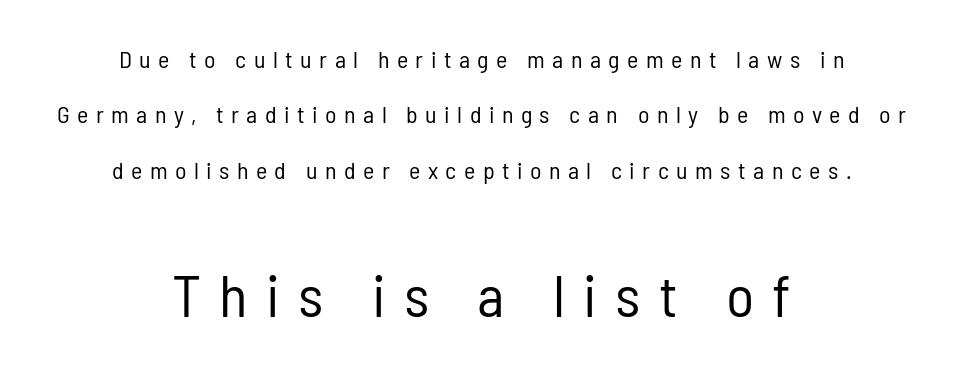
A great deal of white space separates one row of letters from the next. Grotesque or geometric, the face here clearly has no serifs. Character widths vary here, with narrow letters taking less room than wide ones. Tall strokes in this sample are plumb rather than angled.
